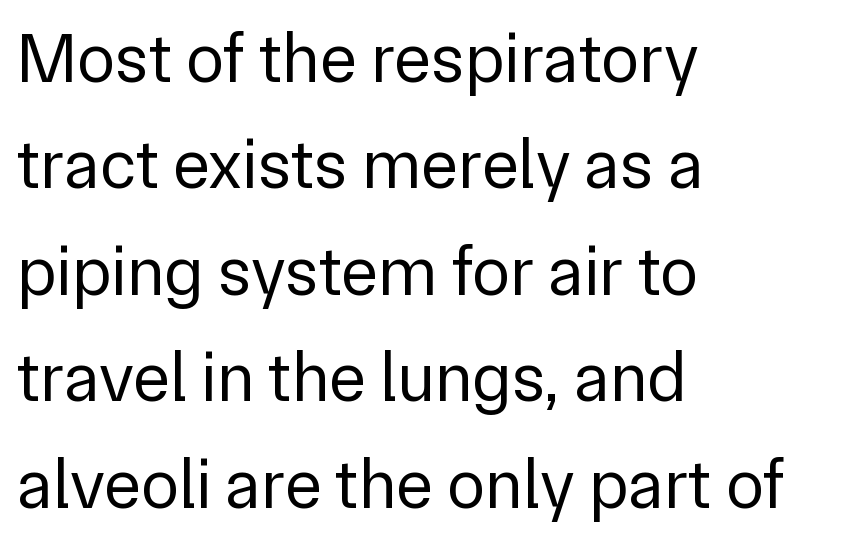
Q: Is the text bold? A: No.
Q: Is the text italic (slanted)? A: No, it is upright.
Q: Is the typeface a serif or a sans-serif typeface? A: Sans-serif.
Q: Is the text underlined? A: No.
Q: How is the paragraph aligned? A: Left-aligned.
Q: Is the spacing between letters normal or unusually wide? A: Normal.
Q: Is the spacing between lines tight, normal or loose? A: Normal.
Q: Width (condensed, normal, or wide)? A: Normal.
Q: Stroke contrast? A: Low.
Q: x-height? A: Medium.
Q: Monospaced? A: No.
